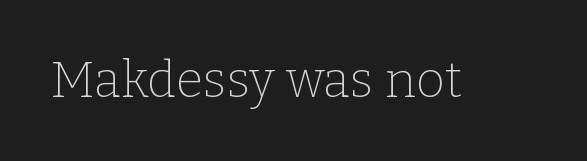
The image shows 50 px thin serif type, upright; set normal letter spacing, not underlined; low stroke contrast and a medium x-height.
